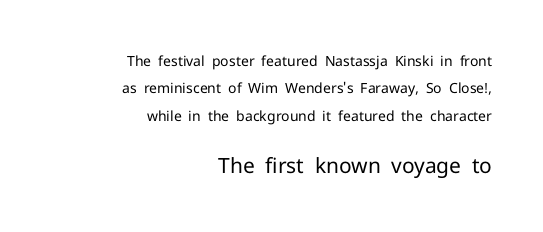
Q: Is the text bold? A: No.
Q: Is the text italic (slanted)? A: No, it is upright.
Q: Is the text underlined? A: No.
Q: How is the paragraph aligned? A: Right-aligned.
Q: Is the spacing between letters normal or unusually wide? A: Normal.
Q: Is the spacing between lines tight, normal or loose? A: Loose.
Q: Which block of text is set in a larger size, the first (top) or the second (bottom)? A: The second (bottom) one.
